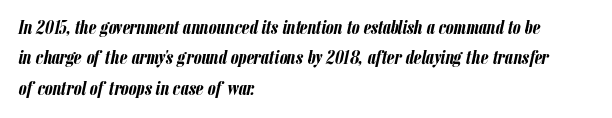
{"italic": "yes", "lean": "right", "slant_degrees": 12, "bold": "yes", "underline": "no", "align": "left", "line_spacing": "normal", "line_spacing_ratio": 1.52, "letter_spacing": "normal", "letter_spacing_em": 0.0, "glyph_px": 20}
